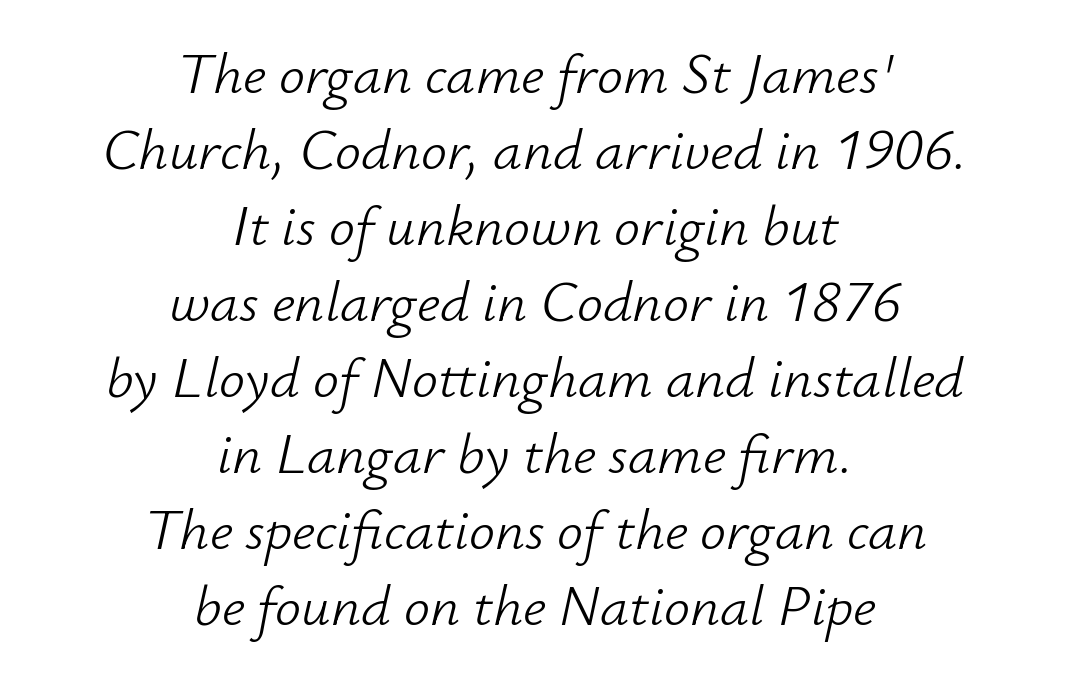
Casual observation: everything's sitting right in the middle. The letterforms sit shoulder to shoulder at normal distance. A typesetter would call this proportional, since set widths differ per character. Rendered with sloped, italic letterforms.
